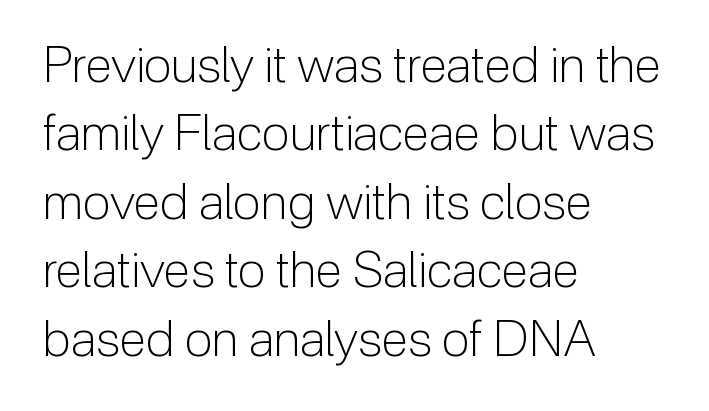
{"serif": "no", "italic": "no", "bold": "no", "weight": "light", "width": "normal", "stroke_contrast": "low", "x_height": "medium", "monospaced": "no", "underline": "no", "align": "left", "line_spacing": "normal", "line_spacing_ratio": 1.37, "letter_spacing": "normal", "letter_spacing_em": 0.0, "glyph_px": 50}
